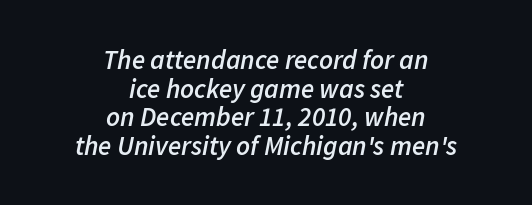
{"italic": "yes", "lean": "right", "slant_degrees": 11, "bold": "semi", "underline": "no", "align": "center", "line_spacing": "tight", "line_spacing_ratio": 1.06, "letter_spacing": "normal", "letter_spacing_em": 0.0, "glyph_px": 27}
